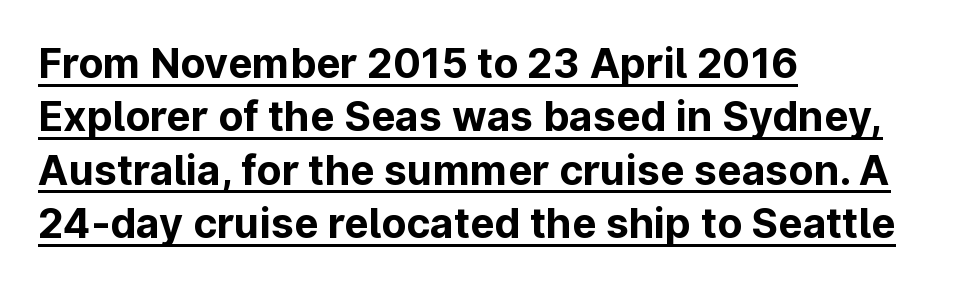
Q: Is the text bold? A: Yes.
Q: Is the text italic (slanted)? A: No, it is upright.
Q: Is the typeface a serif or a sans-serif typeface? A: Sans-serif.
Q: Is the text underlined? A: Yes.
Q: How is the paragraph aligned? A: Left-aligned.
Q: Is the spacing between letters normal or unusually wide? A: Normal.
Q: Is the spacing between lines tight, normal or loose? A: Normal.
Q: Width (condensed, normal, or wide)? A: Normal.
Q: Stroke contrast? A: Low.
Q: x-height? A: Medium.
Q: Monospaced? A: No.
